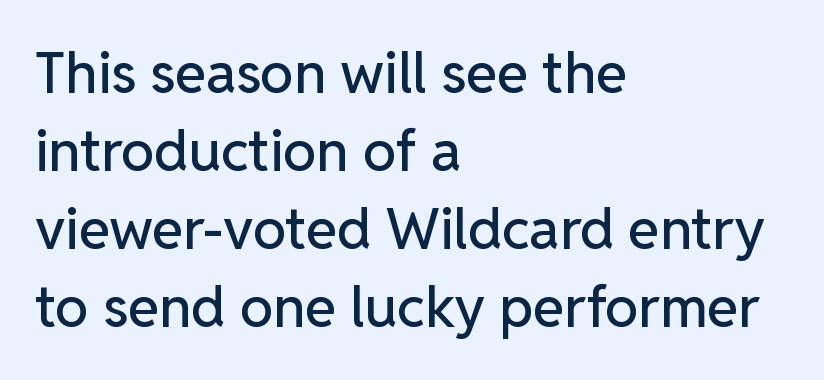
The specimen reads as upright at a glance. These lines keep a tight, regular rhythm from letter to letter. All the whitespace from short lines collects on the right. Regular leading. Descender tails drop into unmarked territory.
